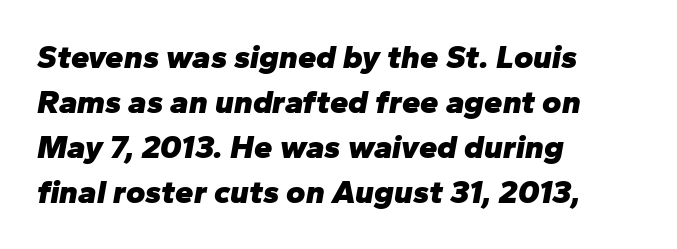
Q: Is the text bold? A: Yes.
Q: Is the text italic (slanted)? A: Yes, it leans right by about 10 degrees.
Q: Is the text underlined? A: No.
Q: How is the paragraph aligned? A: Left-aligned.
Q: Is the spacing between letters normal or unusually wide? A: Normal.
Q: Is the spacing between lines tight, normal or loose? A: Normal.
Q: Width (condensed, normal, or wide)? A: Normal.
Q: Stroke contrast? A: Low.
Q: x-height? A: Medium.
Q: Monospaced? A: No.
